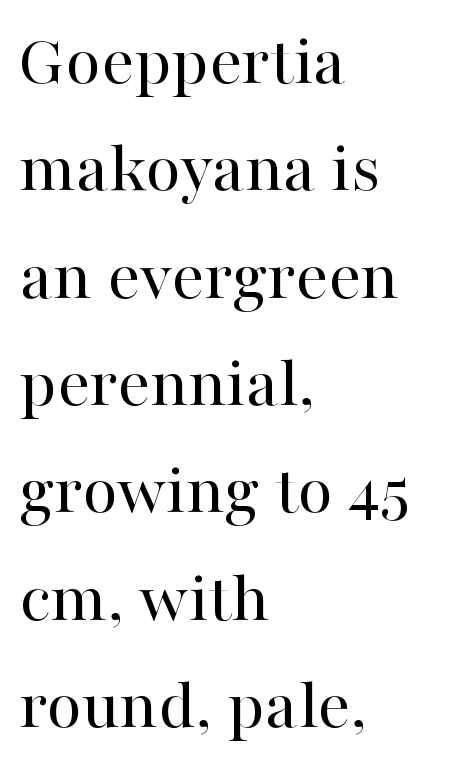
Posture: upright roman. A quiet, ordinary-to-light weight characterises the typeface. The passage shown is typed in a proportional face where columns would drift. Characters follow at the spacing the type designer built in. Decoration check: the copy has no underline. This sample uses a serif face.
